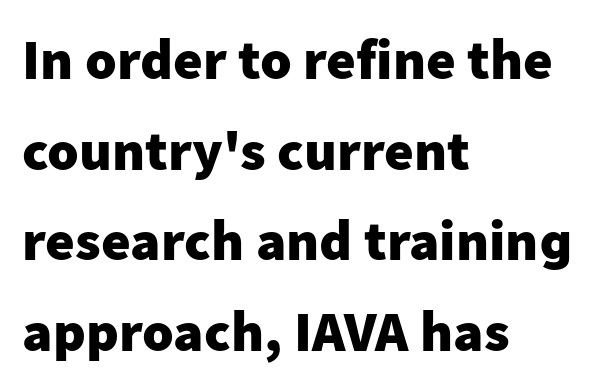
You can tell it's not italic because the verticals are truly vertical. Every letter is thick-stroked: bold, no question. The rendering uses natural spacing where letterforms have individual widths. This sample keeps an unexceptional amount of space between lines.
